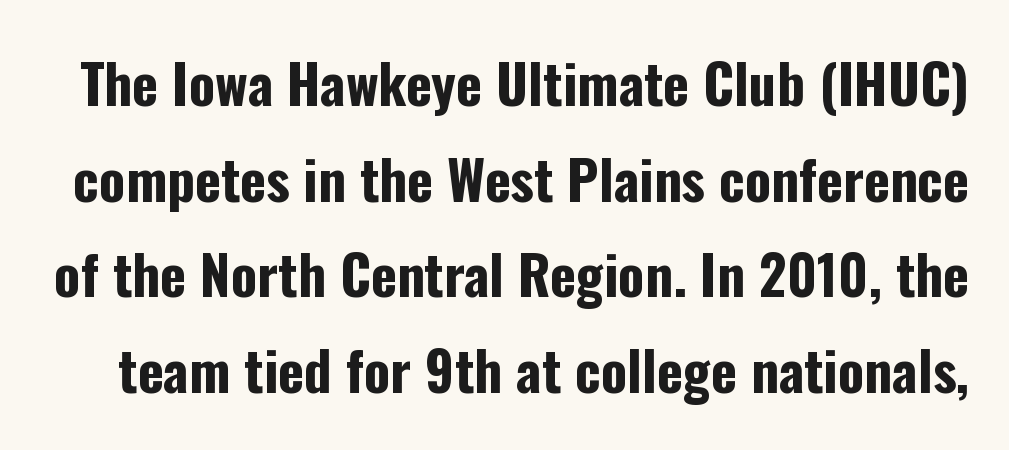
Has an underline been added? It has not. This is the regular roman posture of the typeface. Here the designer chose a conventional face with non-uniform glyph widths. Observe the absence of serifs on each vertical stroke in this sample. Inter-character spacing is left at the font's built-in metrics. As a designer I'd log this as weight 700, bold.
